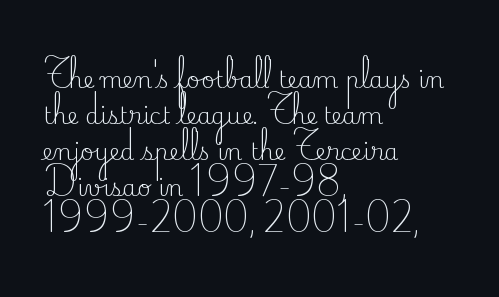
The image shows 23 px text type, upright; set left-aligned, normal line spacing (1.56x), normal letter spacing, not underlined.
